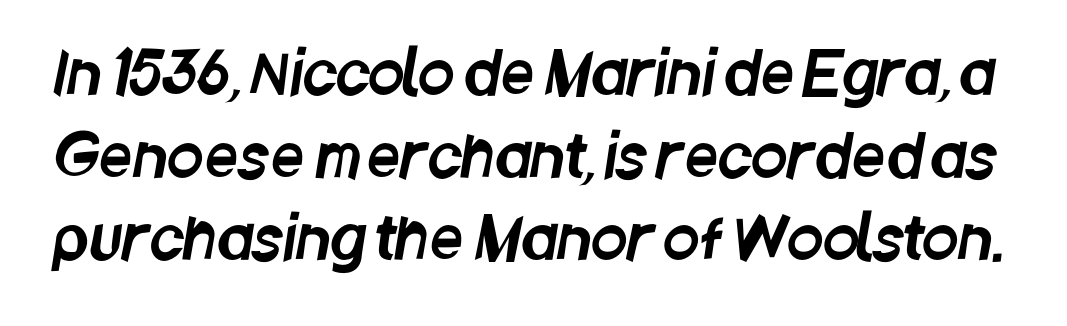
The image shows 59 px condensed sans-serif type; set normal line spacing (1.4x), normal letter spacing, not underlined; low stroke contrast and a large x-height.
